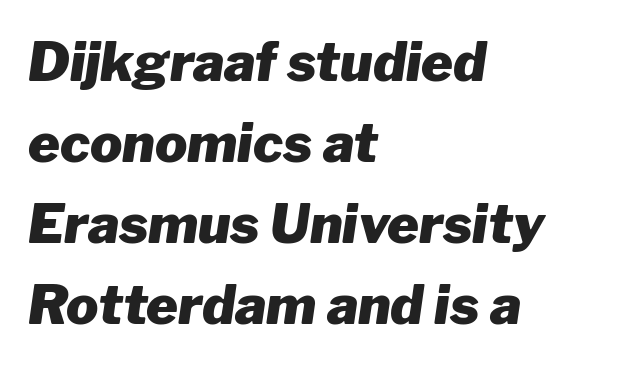
Q: Is the text bold? A: Yes.
Q: Is the text italic (slanted)? A: Yes, it leans right by about 8 degrees.
Q: Is the text underlined? A: No.
Q: How is the paragraph aligned? A: Left-aligned.
Q: Is the spacing between letters normal or unusually wide? A: Normal.
Q: Is the spacing between lines tight, normal or loose? A: Normal.
Q: Width (condensed, normal, or wide)? A: Normal.
Q: Stroke contrast? A: Low.
Q: x-height? A: Medium.
Q: Monospaced? A: No.
